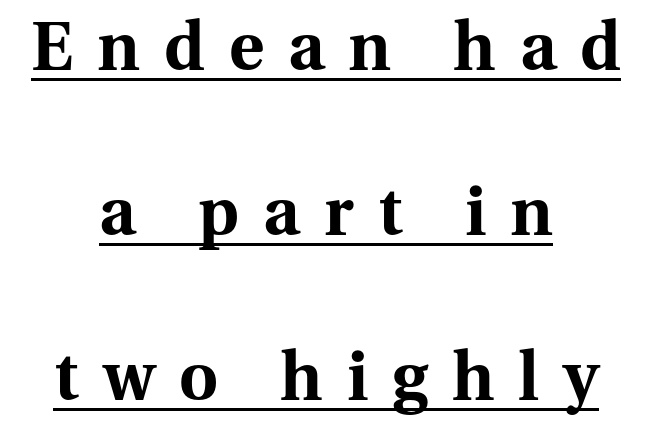
The image shows 67 px bold serif type, upright; set centered, loose line spacing (2.46x), unusually wide letter spacing (+0.36 em), underlined; medium stroke contrast and a medium x-height.
